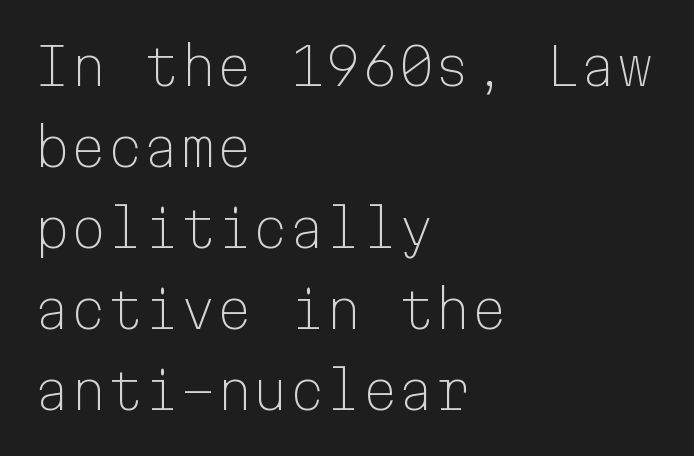
A sans-serif font was chosen for this passage. Here the designer chose a console-style face with uniform glyph widths. Vertical strokes here are truly vertical. Descenders are the only things crossing below the line.
